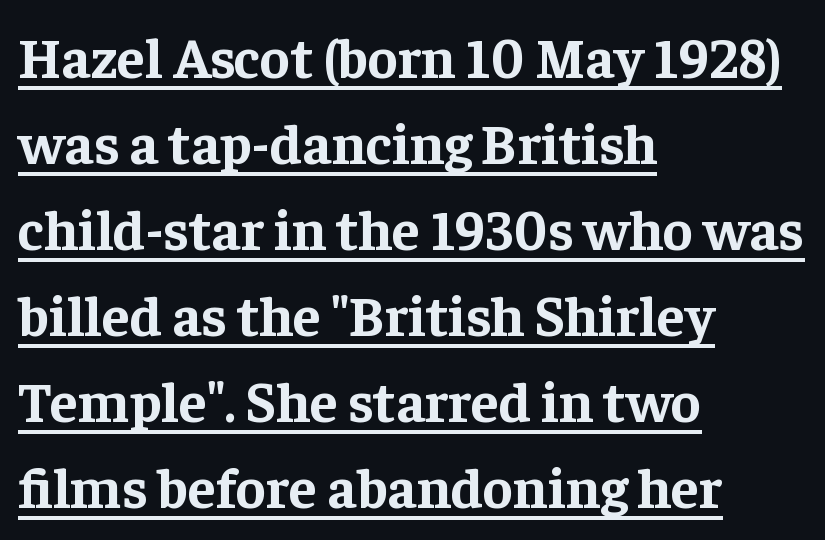
The image shows 57 px bold serif type, upright; set left-aligned, normal line spacing (1.51x), normal letter spacing, underlined; low stroke contrast and a medium x-height.
